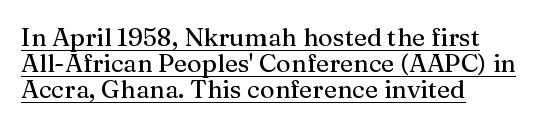
Q: Is the text italic (slanted)? A: No, it is upright.
Q: Is the text underlined? A: Yes.
Q: How is the paragraph aligned? A: Left-aligned.
Q: Is the spacing between letters normal or unusually wide? A: Normal.
Q: Is the spacing between lines tight, normal or loose? A: Tight.
